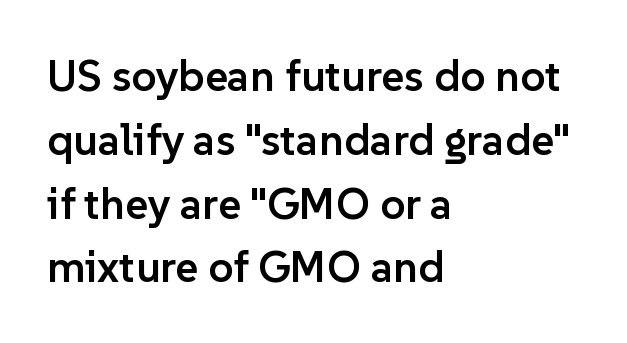
Q: Is the text bold? A: Semi-bold.
Q: Is the text italic (slanted)? A: No, it is upright.
Q: Is the typeface a serif or a sans-serif typeface? A: Sans-serif.
Q: Is the text underlined? A: No.
Q: How is the paragraph aligned? A: Left-aligned.
Q: Is the spacing between letters normal or unusually wide? A: Normal.
Q: Is the spacing between lines tight, normal or loose? A: Normal.
Q: Width (condensed, normal, or wide)? A: Normal.
Q: Stroke contrast? A: Low.
Q: x-height? A: Medium.
Q: Monospaced? A: No.
